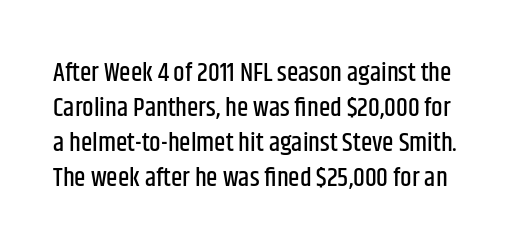
Q: Is the text italic (slanted)? A: No, it is upright.
Q: Is the text underlined? A: No.
Q: Is the spacing between letters normal or unusually wide? A: Normal.
Q: Is the spacing between lines tight, normal or loose? A: Normal.
